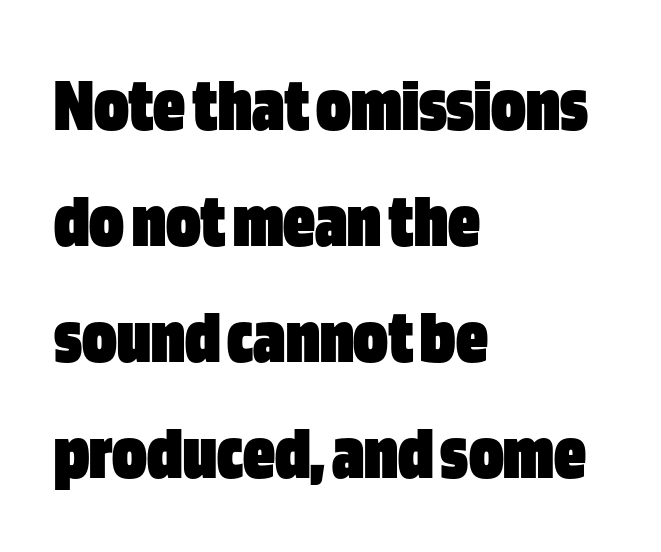
{"serif": "no", "italic": "no", "bold": "yes", "weight": "heavy", "width": "condensed", "stroke_contrast": "low", "x_height": "large", "monospaced": "no", "underline": "no", "align": "left", "line_spacing": "normal", "line_spacing_ratio": 1.47, "letter_spacing": "normal", "letter_spacing_em": 0.0, "glyph_px": 79}
